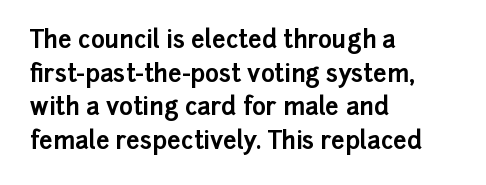
Any mark beneath the type? The region is blank. Regular leading. The face used here is rendered with its standard letterfit. These words are printed bold, with thick strokes throughout. Italic? Not at all — the glyphs are vertical. Left-aligned paragraph, ragged on the right.
